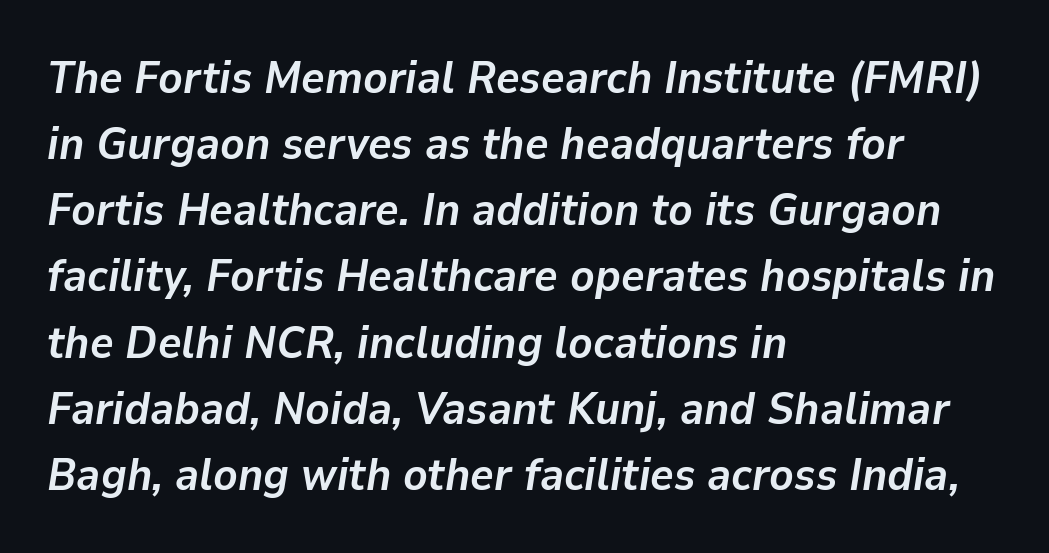
{"italic": "yes", "lean": "right", "slant_degrees": 9, "bold": "yes", "weight": "semibold", "width": "normal", "stroke_contrast": "low", "x_height": "medium", "monospaced": "no", "underline": "no", "align": "left", "line_spacing": "normal", "line_spacing_ratio": 1.47, "letter_spacing": "normal", "letter_spacing_em": 0.0, "glyph_px": 45}
